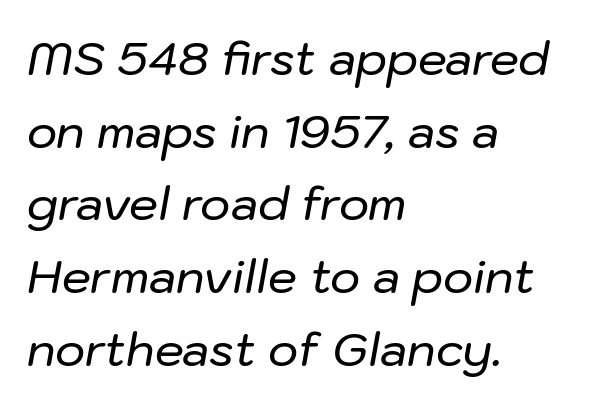
Q: Is the text italic (slanted)? A: Yes, it leans right by about 10 degrees.
Q: Is the text underlined? A: No.
Q: How is the paragraph aligned? A: Left-aligned.
Q: Is the spacing between letters normal or unusually wide? A: Normal.
Q: Is the spacing between lines tight, normal or loose? A: Normal.
Q: Width (condensed, normal, or wide)? A: Normal.
Q: Stroke contrast? A: Low.
Q: x-height? A: Medium.
Q: Monospaced? A: No.
